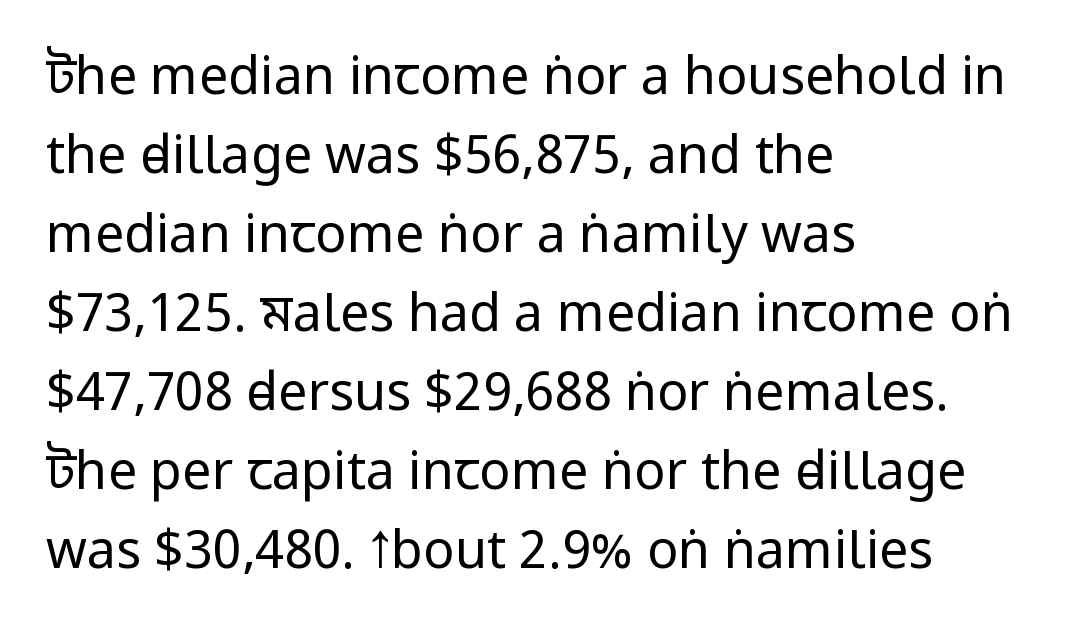
Q: Is the text bold? A: No.
Q: Is the text italic (slanted)? A: No, it is upright.
Q: Is the typeface a serif or a sans-serif typeface? A: Sans-serif.
Q: Is the text underlined? A: No.
Q: How is the paragraph aligned? A: Left-aligned.
Q: Is the spacing between letters normal or unusually wide? A: Normal.
Q: Is the spacing between lines tight, normal or loose? A: Normal.
Q: Width (condensed, normal, or wide)? A: Condensed.
Q: Stroke contrast? A: Low.
